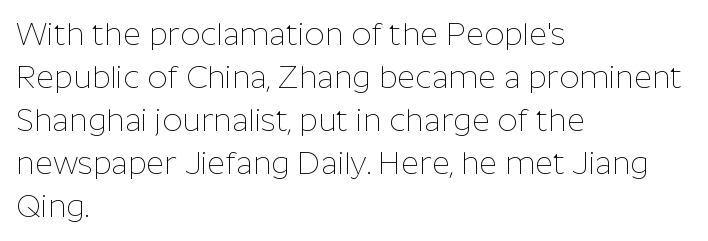
{"serif": "no", "italic": "no", "bold": "no", "weight": "thin", "width": "normal", "stroke_contrast": "low", "x_height": "medium", "monospaced": "no", "underline": "no", "align": "left", "line_spacing": "normal", "line_spacing_ratio": 1.39, "letter_spacing": "normal", "letter_spacing_em": 0.0, "glyph_px": 31}
